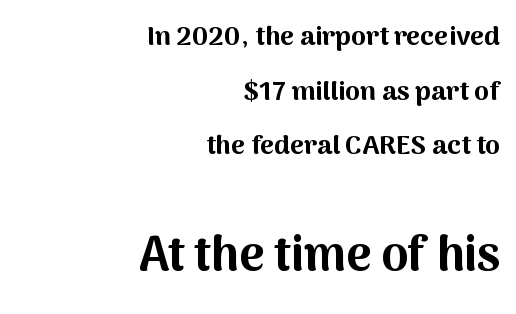
Q: Is the text bold? A: Yes.
Q: Is the text italic (slanted)? A: No, it is upright.
Q: Is the typeface a serif or a sans-serif typeface? A: Sans-serif.
Q: Is the text underlined? A: No.
Q: How is the paragraph aligned? A: Right-aligned.
Q: Is the spacing between letters normal or unusually wide? A: Normal.
Q: Is the spacing between lines tight, normal or loose? A: Loose.
Q: Which block of text is set in a larger size, the first (top) or the second (bottom)? A: The second (bottom) one.
Q: Width (condensed, normal, or wide)? A: Normal.
Q: Stroke contrast? A: Medium.
Q: x-height? A: Medium.
Q: Monospaced? A: No.
